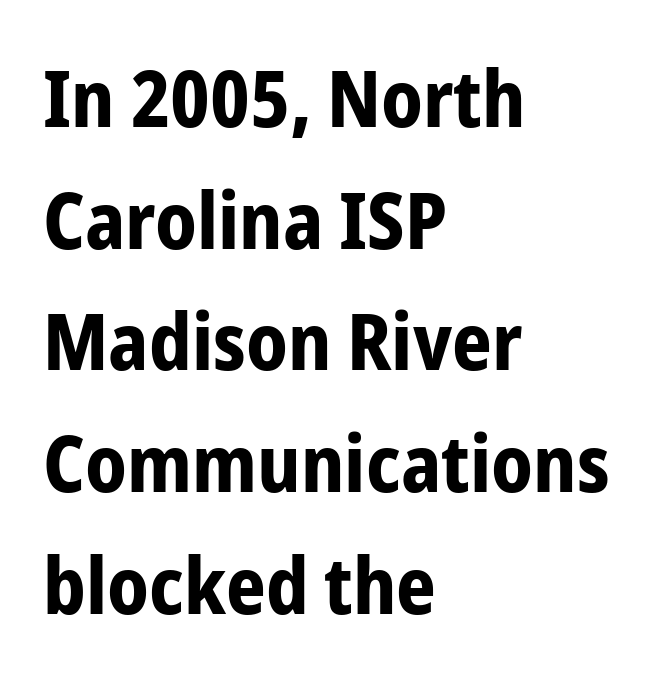
Q: Is the text bold? A: Yes.
Q: Is the text italic (slanted)? A: No, it is upright.
Q: Is the typeface a serif or a sans-serif typeface? A: Sans-serif.
Q: Is the text underlined? A: No.
Q: How is the paragraph aligned? A: Left-aligned.
Q: Is the spacing between letters normal or unusually wide? A: Normal.
Q: Is the spacing between lines tight, normal or loose? A: Normal.
Q: Width (condensed, normal, or wide)? A: Condensed.
Q: Stroke contrast? A: Low.
Q: x-height? A: Medium.
Q: Monospaced? A: No.
